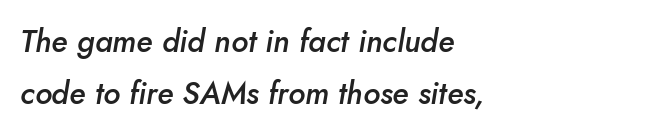
Q: Is the text bold? A: Semi-bold.
Q: Is the text italic (slanted)? A: Yes, it leans right by about 10 degrees.
Q: Is the text underlined? A: No.
Q: How is the paragraph aligned? A: Left-aligned.
Q: Is the spacing between letters normal or unusually wide? A: Normal.
Q: Is the spacing between lines tight, normal or loose? A: Normal.
Q: Width (condensed, normal, or wide)? A: Normal.
Q: Stroke contrast? A: Low.
Q: x-height? A: Small.
Q: Monospaced? A: No.
